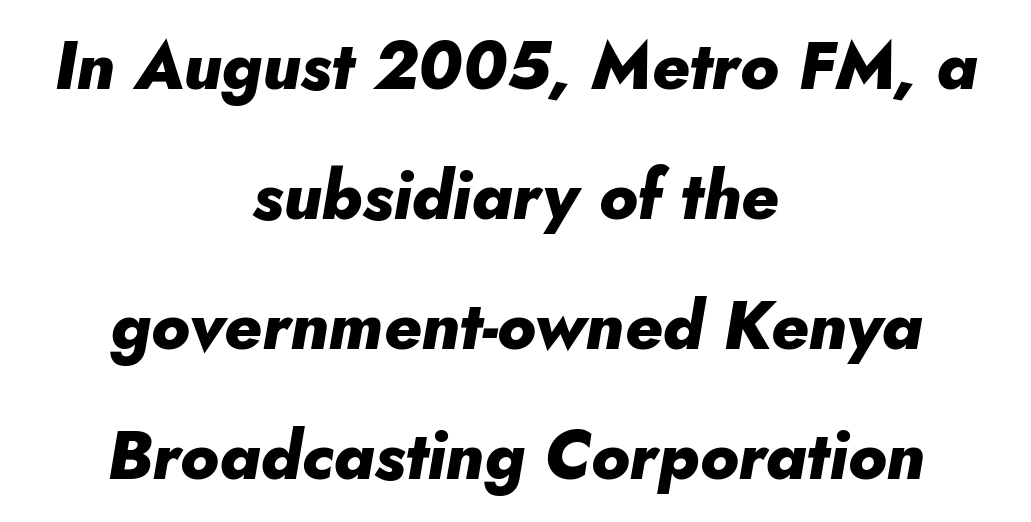
The image shows 67 px heavy type, italic (leaning right); set centered, loose line spacing (1.94x), normal letter spacing, not underlined; low stroke contrast and a small x-height.
